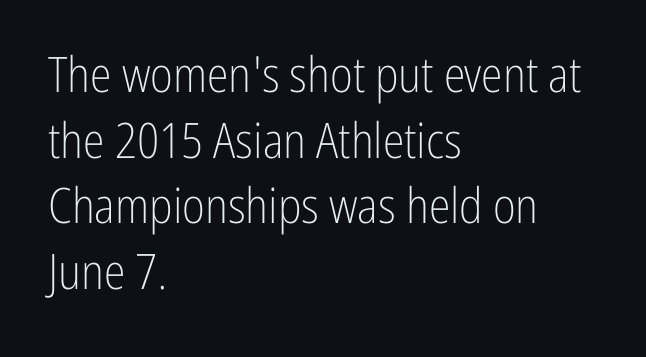
Here the designer chose a conventional face with non-uniform glyph widths. The rendering keeps characters at their native spacing. Which margin do the lines hug? The left one — the right edge is uneven. Look at the bottom of the vertical strokes: they stop flat, with no serifs.
